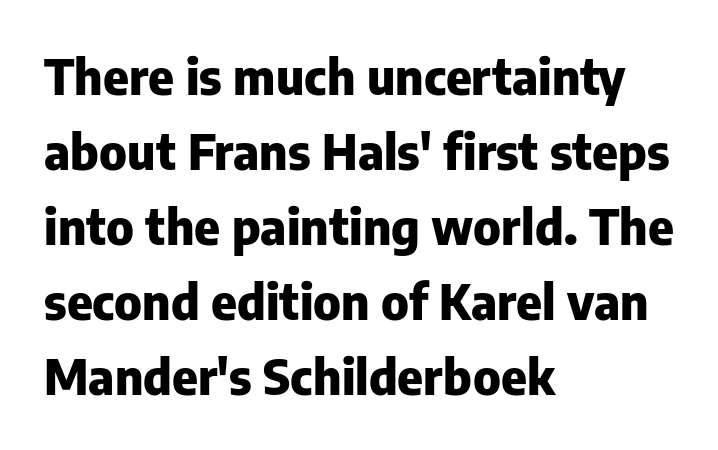
Q: Is the text bold? A: Yes.
Q: Is the text italic (slanted)? A: No, it is upright.
Q: Is the typeface a serif or a sans-serif typeface? A: Sans-serif.
Q: Is the text underlined? A: No.
Q: How is the paragraph aligned? A: Left-aligned.
Q: Is the spacing between letters normal or unusually wide? A: Normal.
Q: Is the spacing between lines tight, normal or loose? A: Normal.
Q: Width (condensed, normal, or wide)? A: Normal.
Q: Stroke contrast? A: Low.
Q: x-height? A: Medium.
Q: Monospaced? A: No.
